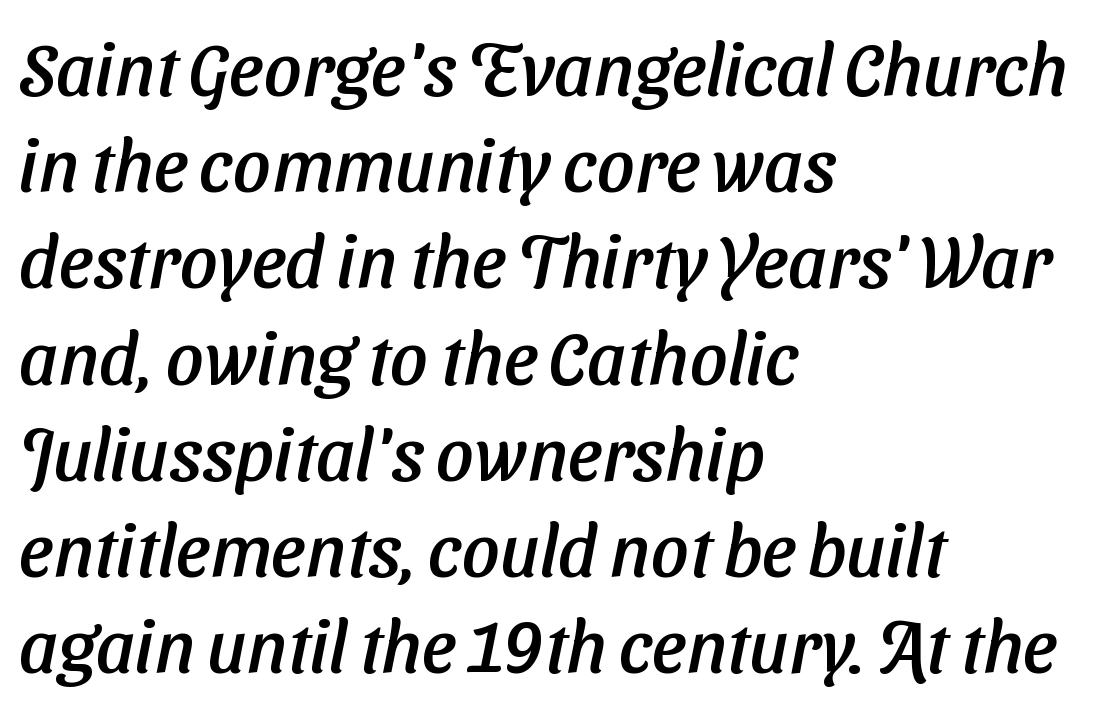
The image shows 74 px sans-serif type; set left-aligned, normal line spacing (1.3x), normal letter spacing, not underlined; low stroke contrast and a medium x-height.
